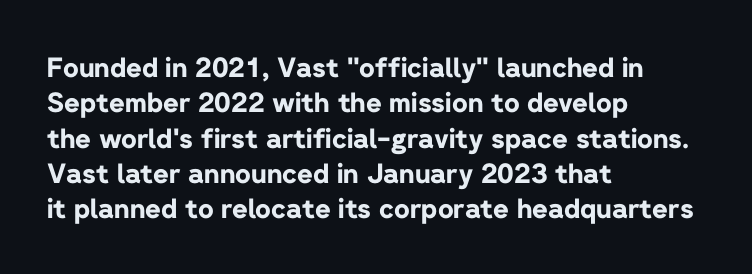
The image shows 27 px bold type, upright; set left-aligned, normal line spacing (1.31x), normal letter spacing, not underlined.
